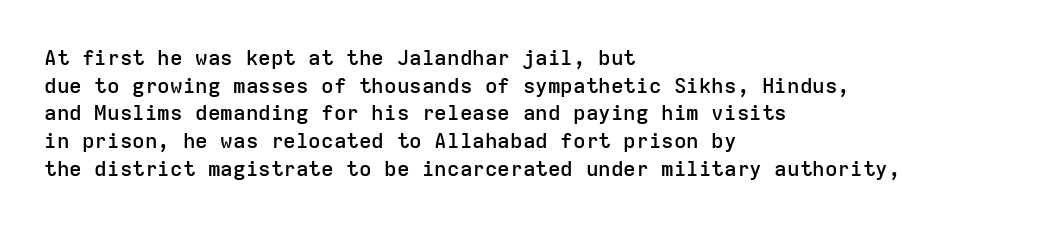
The image shows 21 px text type, upright; set left-aligned, normal line spacing (1.32x), normal letter spacing, not underlined.
